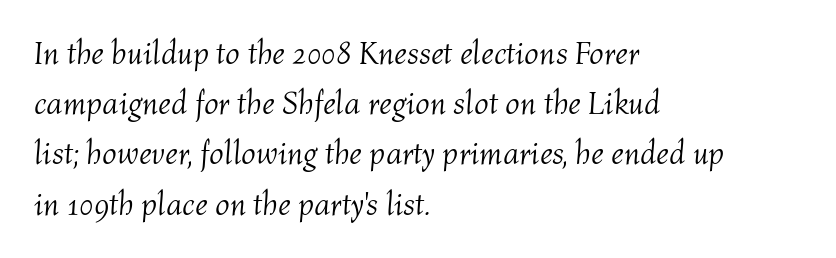
{"italic": "yes", "lean": "right", "slant_degrees": 4, "bold": "no", "weight": "light", "width": "normal", "stroke_contrast": "medium", "x_height": "medium", "monospaced": "no", "underline": "no", "align": "left", "line_spacing": "normal", "line_spacing_ratio": 1.57, "letter_spacing": "normal", "letter_spacing_em": 0.0, "glyph_px": 32}
